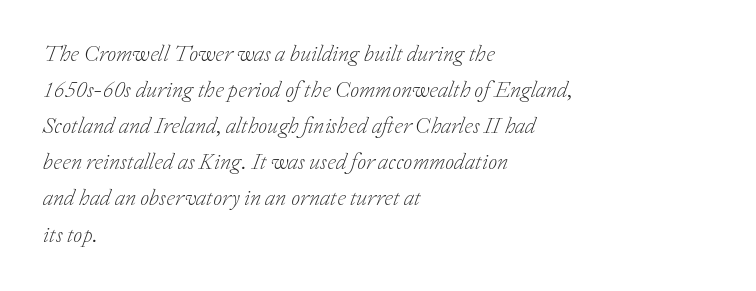
Q: Is the text bold? A: No.
Q: Is the text italic (slanted)? A: Yes, it leans right by about 20 degrees.
Q: Is the text underlined? A: No.
Q: How is the paragraph aligned? A: Left-aligned.
Q: Is the spacing between letters normal or unusually wide? A: Normal.
Q: Is the spacing between lines tight, normal or loose? A: Normal.
